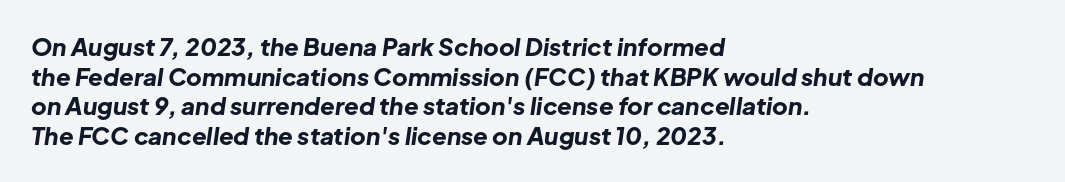
Q: Is the text bold? A: Yes.
Q: Is the text italic (slanted)? A: Yes, it leans right by about 8 degrees.
Q: Is the text underlined? A: No.
Q: How is the paragraph aligned? A: Left-aligned.
Q: Is the spacing between letters normal or unusually wide? A: Normal.
